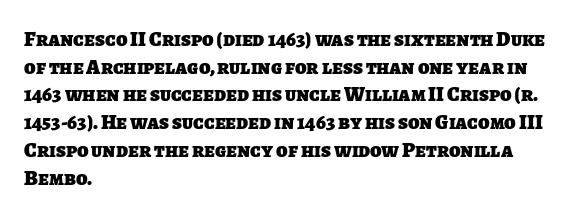
Summary of vertical rhythm: regular, with standard interline spacing. The tracking reads as untouched default to a designer's eye. The baseline area is clear. I'd describe the lettering as bold — thick and assertive. Short and long lines alike share a common starting point at left.
